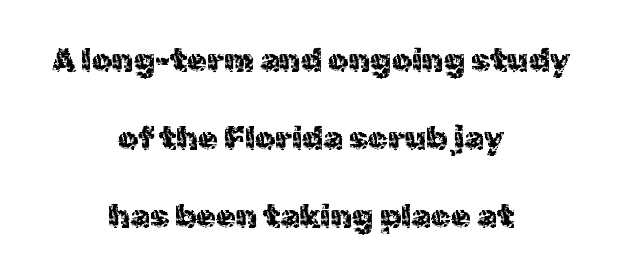
Q: Is the text italic (slanted)? A: No, it is upright.
Q: Is the typeface a serif or a sans-serif typeface? A: Sans-serif.
Q: Is the text underlined? A: No.
Q: How is the paragraph aligned? A: Centered.
Q: Is the spacing between letters normal or unusually wide? A: Normal.
Q: Is the spacing between lines tight, normal or loose? A: Loose.
Q: Width (condensed, normal, or wide)? A: Normal.
Q: x-height? A: Medium.
Q: Monospaced? A: No.
